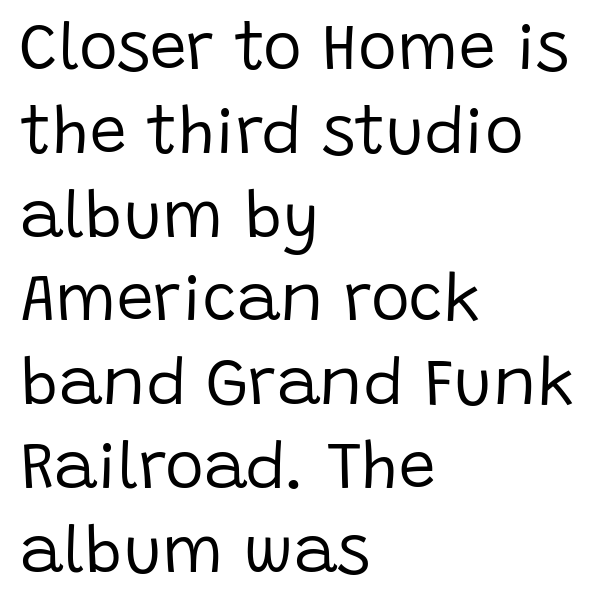
The image shows 66 px regular-weight sans-serif type, upright; set left-aligned, normal line spacing (1.27x), normal letter spacing, not underlined; low stroke contrast and a large x-height.
